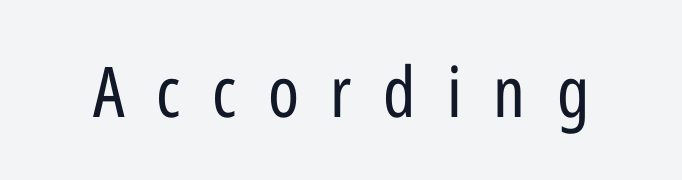
Q: Is the text bold? A: No.
Q: Is the text italic (slanted)? A: No, it is upright.
Q: Is the typeface a serif or a sans-serif typeface? A: Sans-serif.
Q: Is the text underlined? A: No.
Q: Is the spacing between letters normal or unusually wide? A: Unusually wide.
Q: Width (condensed, normal, or wide)? A: Condensed.
Q: Stroke contrast? A: Low.
Q: x-height? A: Medium.
Q: Monospaced? A: No.
